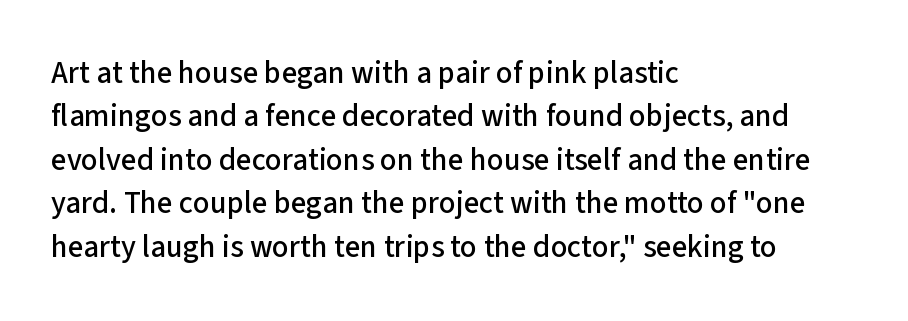
{"serif": "no", "italic": "no", "width": "normal", "stroke_contrast": "low", "x_height": "medium", "monospaced": "no", "underline": "no", "align": "left", "line_spacing": "normal", "line_spacing_ratio": 1.4, "letter_spacing": "normal", "letter_spacing_em": 0.0, "glyph_px": 31}
